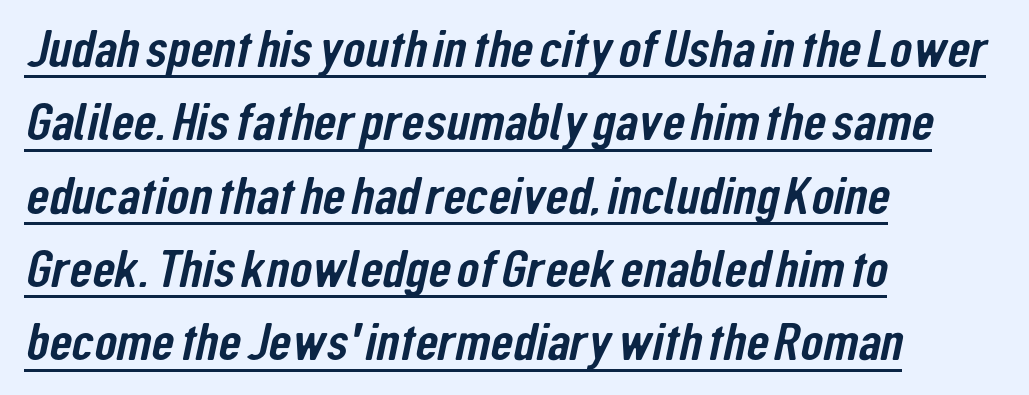
The image shows 52 px condensed sans-serif type; set left-aligned, normal line spacing (1.41x), normal letter spacing, underlined; low stroke contrast and a medium x-height.
